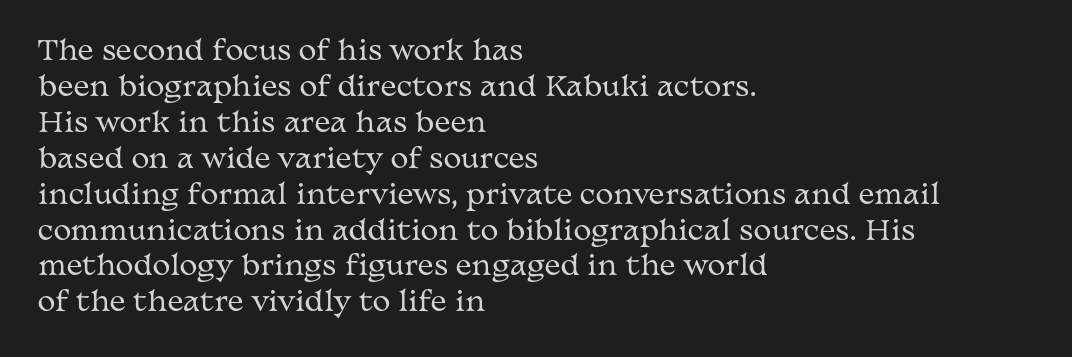
{"italic": "no", "bold": "no", "underline": "no", "align": "left", "line_spacing": "normal", "line_spacing_ratio": 1.33, "letter_spacing": "normal", "letter_spacing_em": 0.0, "glyph_px": 27}
